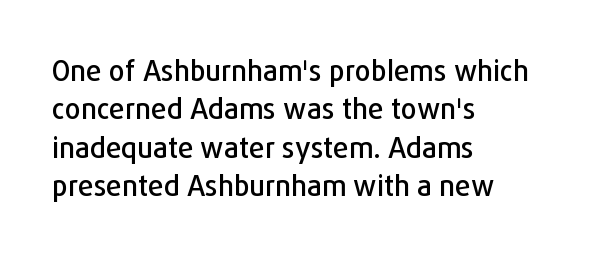
{"serif": "no", "italic": "no", "width": "normal", "stroke_contrast": "low", "x_height": "medium", "monospaced": "no", "underline": "no", "align": "left", "line_spacing": "normal", "line_spacing_ratio": 1.37, "letter_spacing": "normal", "letter_spacing_em": 0.0, "glyph_px": 28}
